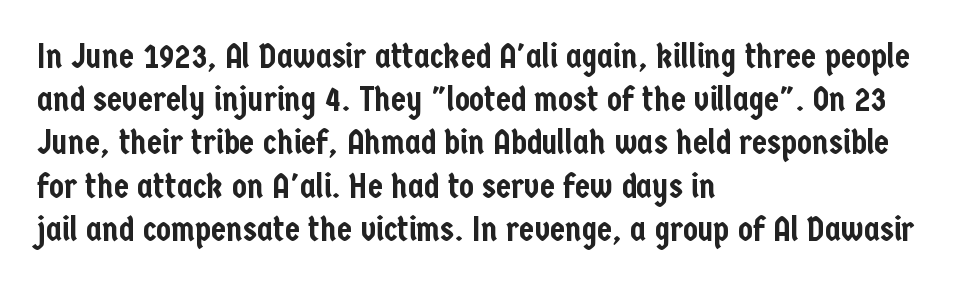
The image shows 34 px condensed sans-serif type, upright; set left-aligned, normal line spacing (1.27x), normal letter spacing, not underlined; low stroke contrast and a medium x-height.
